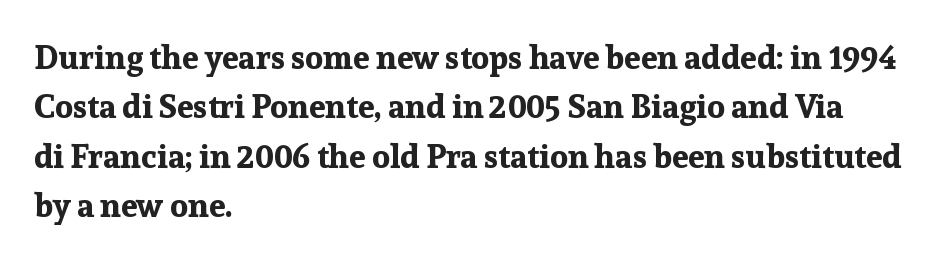
{"serif": "yes", "italic": "no", "bold": "yes", "weight": "bold", "width": "normal", "stroke_contrast": "low", "x_height": "medium", "monospaced": "no", "underline": "no", "align": "left", "line_spacing": "normal", "line_spacing_ratio": 1.5, "letter_spacing": "normal", "letter_spacing_em": 0.0, "glyph_px": 33}
